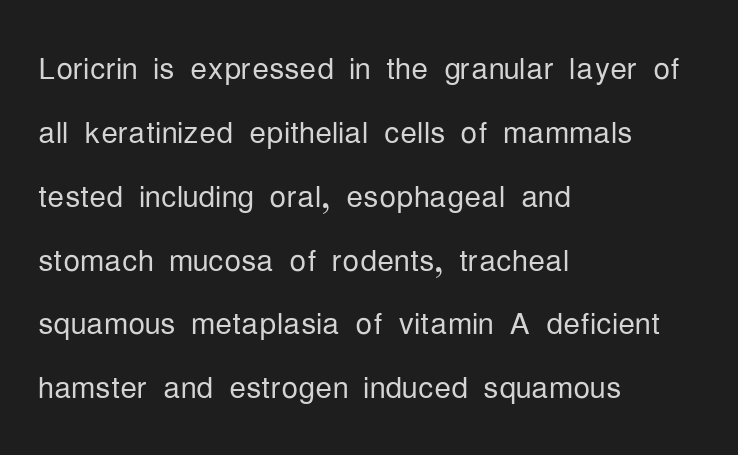
The image shows 42 px light, condensed sans-serif type, upright; set left-aligned, normal line spacing (1.52x), normal letter spacing, not underlined; low stroke contrast and a medium x-height.
